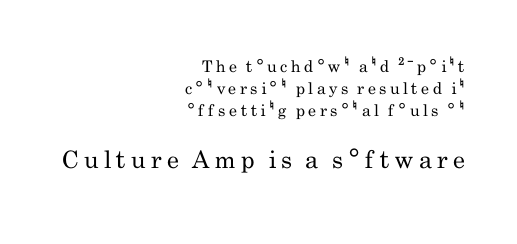
{"italic": "no", "bold": "no", "underline": "no", "align": "right", "line_spacing": "normal", "line_spacing_ratio": 1.39, "letter_spacing": "wide", "letter_spacing_em": 0.21, "larger_block": "second", "size_ratio": 1.5, "glyph_px": 24}
